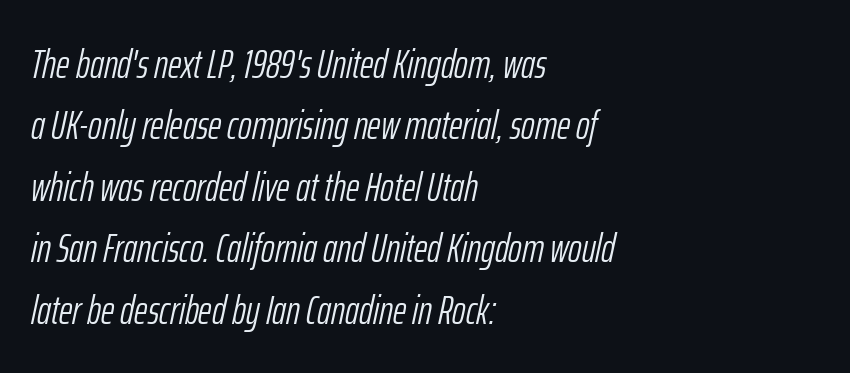
Q: Is the text bold? A: No.
Q: Is the text italic (slanted)? A: Yes, it leans right by about 12 degrees.
Q: Is the text underlined? A: No.
Q: How is the paragraph aligned? A: Left-aligned.
Q: Is the spacing between letters normal or unusually wide? A: Normal.
Q: Is the spacing between lines tight, normal or loose? A: Normal.
Q: Width (condensed, normal, or wide)? A: Condensed.
Q: Stroke contrast? A: Low.
Q: x-height? A: Medium.
Q: Monospaced? A: No.
